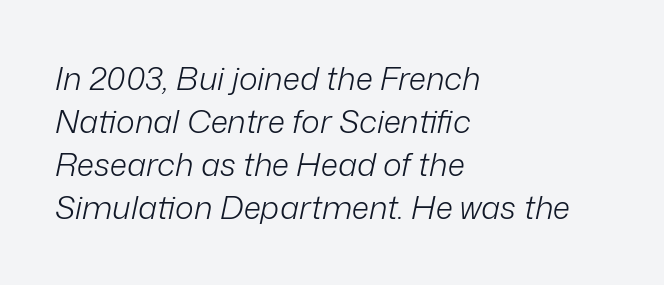
The image shows 32 px light type, italic (leaning right); set left-aligned, normal line spacing (1.34x), normal letter spacing, not underlined; low stroke contrast and a medium x-height.
